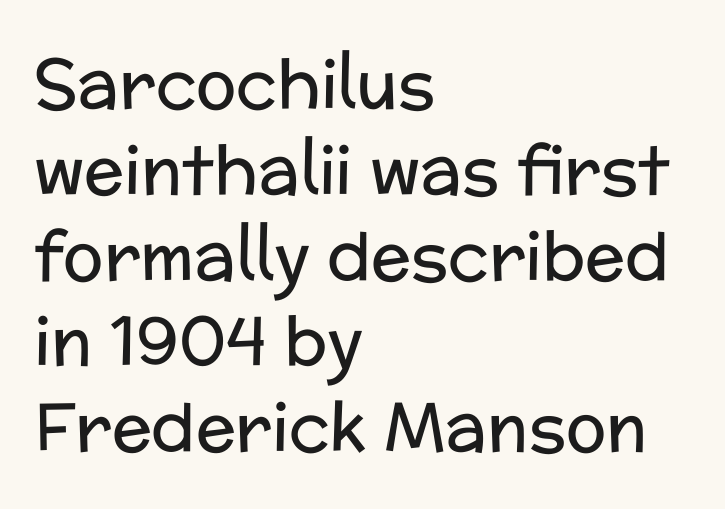
The line-height multiplier appears to be the usual default. The gap between lines stays unmarked. On a weight scale, this lands at 450 or below. The type sits square on the baseline with zero lean. You can tell from the bare stems that sans-serif type was used. Short note: letters normally spaced.
